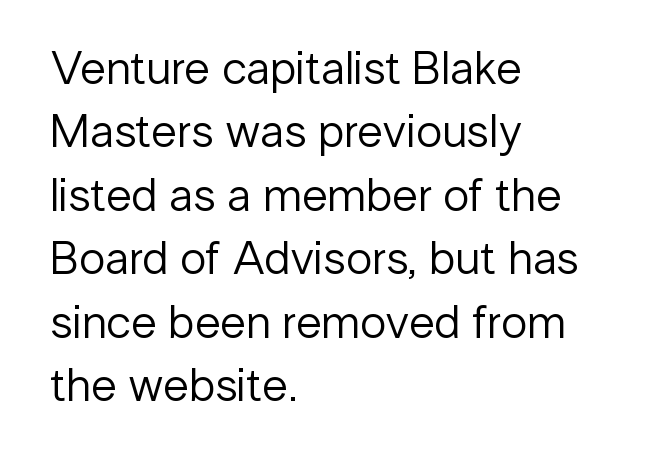
The image shows 47 px regular-weight sans-serif type, upright; set left-aligned, normal line spacing (1.35x), normal letter spacing, not underlined; low stroke contrast and a medium x-height.
